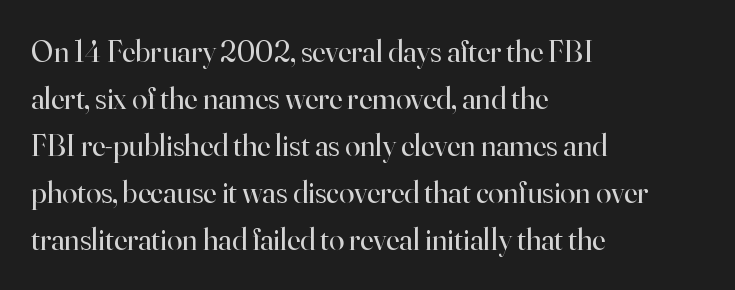
Q: Is the text bold? A: No.
Q: Is the text italic (slanted)? A: No, it is upright.
Q: Is the typeface a serif or a sans-serif typeface? A: Serif.
Q: Is the text underlined? A: No.
Q: How is the paragraph aligned? A: Left-aligned.
Q: Is the spacing between letters normal or unusually wide? A: Normal.
Q: Is the spacing between lines tight, normal or loose? A: Normal.
Q: Width (condensed, normal, or wide)? A: Normal.
Q: Stroke contrast? A: High.
Q: x-height? A: Small.
Q: Monospaced? A: No.
